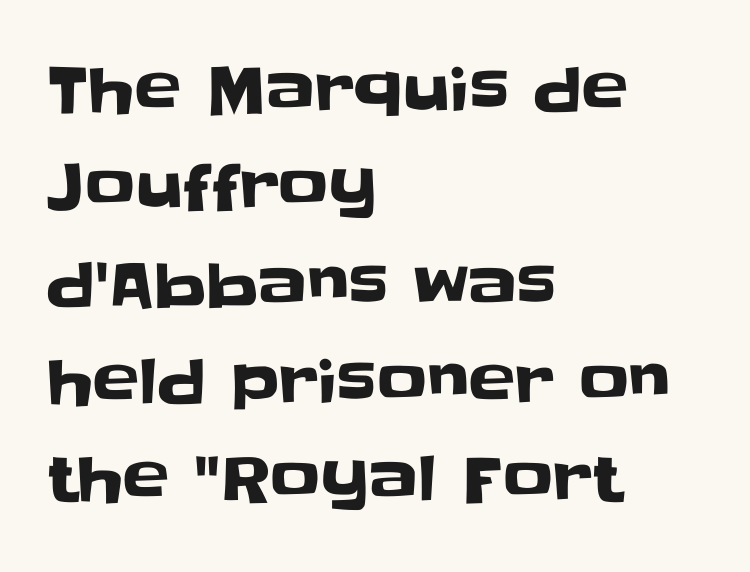
Q: Is the text italic (slanted)? A: No, it is upright.
Q: Is the typeface a serif or a sans-serif typeface? A: Sans-serif.
Q: Is the text underlined? A: No.
Q: How is the paragraph aligned? A: Left-aligned.
Q: Is the spacing between letters normal or unusually wide? A: Normal.
Q: Is the spacing between lines tight, normal or loose? A: Normal.
Q: Width (condensed, normal, or wide)? A: Normal.
Q: Stroke contrast? A: Low.
Q: x-height? A: Large.
Q: Monospaced? A: No.
